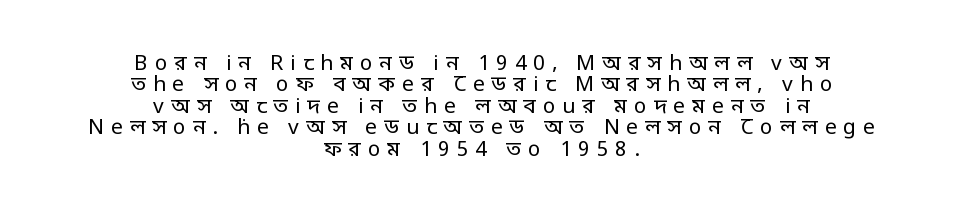
Cramped leading. Style check: upright. Stem width sits at or under what a default text font uses. Typeset on center — no edge is straight.
